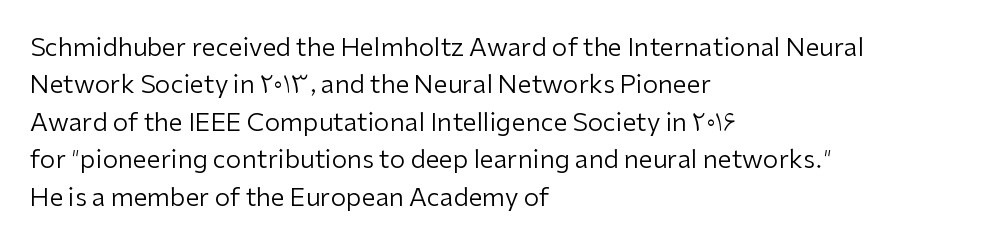
{"italic": "no", "bold": "no", "underline": "no", "align": "left", "line_spacing": "normal", "line_spacing_ratio": 1.5, "letter_spacing": "normal", "letter_spacing_em": 0.0, "glyph_px": 25}
